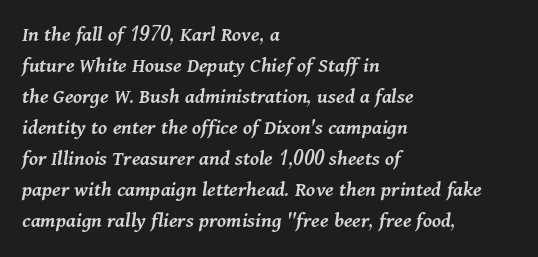
The image shows 22 px text type, italic (leaning right); set left-aligned, normal line spacing (1.41x), normal letter spacing, not underlined.
